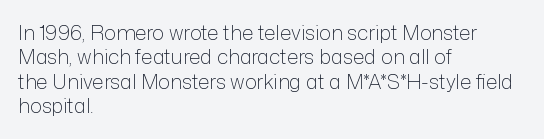
The image shows 20 px text type, upright; set left-aligned, line spacing 1.22x, normal letter spacing, not underlined.
